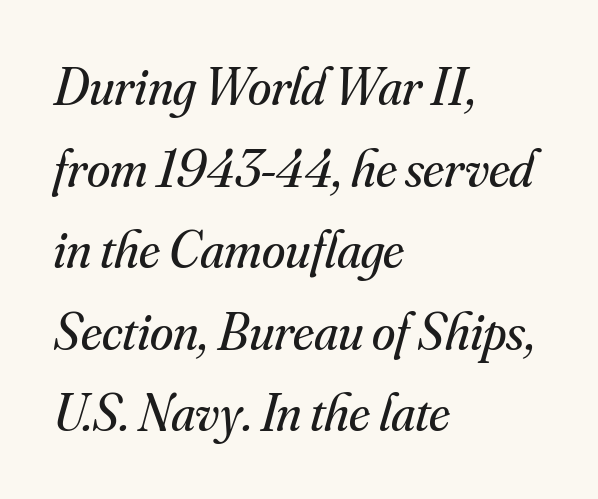
Is the letter spacing exaggerated? No — it looks like the ordinary default. Every row of glyphs begins at an identical x-position on the left. One glance says typical: line gaps are just what's usual. The typesetting does not lean heavy: it is not bold.
